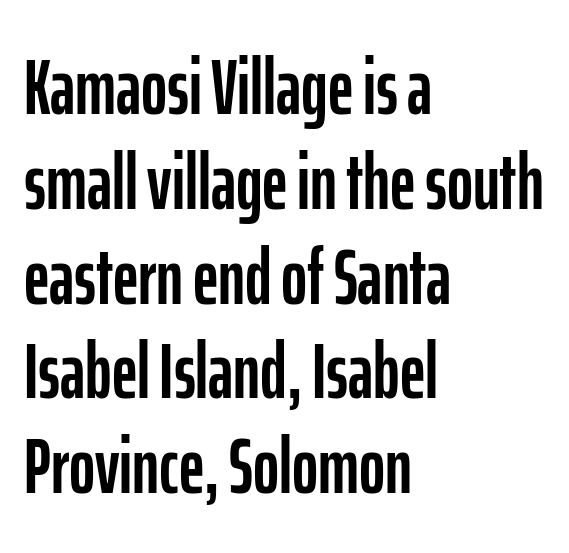
The image shows 79 px condensed sans-serif type, upright; set left-aligned, line spacing 1.2x, normal letter spacing, not underlined; low stroke contrast and a medium x-height.
